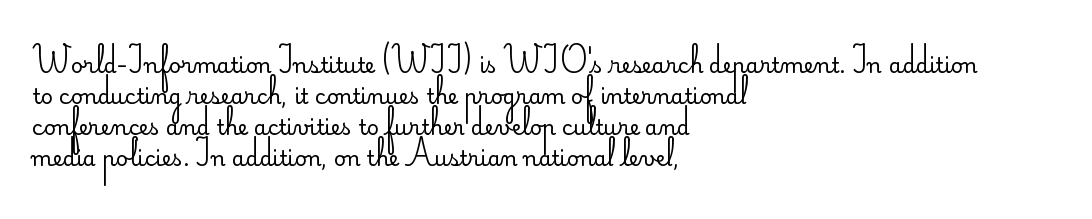
The image shows 21 px text type, upright; set left-aligned, normal line spacing (1.48x), normal letter spacing, not underlined.
